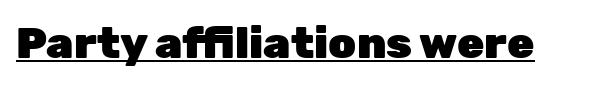
Q: Is the text bold? A: Yes.
Q: Is the text italic (slanted)? A: No, it is upright.
Q: Is the typeface a serif or a sans-serif typeface? A: Sans-serif.
Q: Is the text underlined? A: Yes.
Q: Is the spacing between letters normal or unusually wide? A: Normal.
Q: Width (condensed, normal, or wide)? A: Normal.
Q: Stroke contrast? A: Low.
Q: x-height? A: Medium.
Q: Monospaced? A: No.
